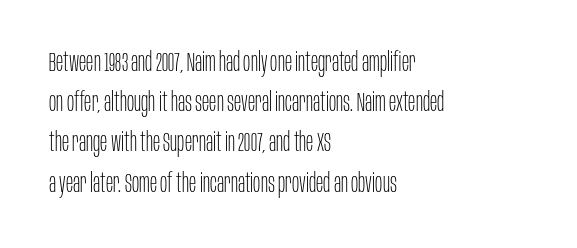
The image shows 27 px text type, upright; set left-aligned, normal line spacing (1.49x), normal letter spacing, not underlined.
